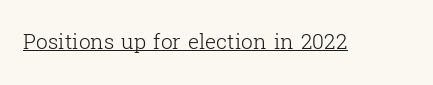
Italic: no, the glyphs are upright roman. You can see a thin bar hugging the bottom of the glyphs. Nothing heavy about these letters — not bold at all. Look at the tracking — it's just the regular setting, nothing added.
